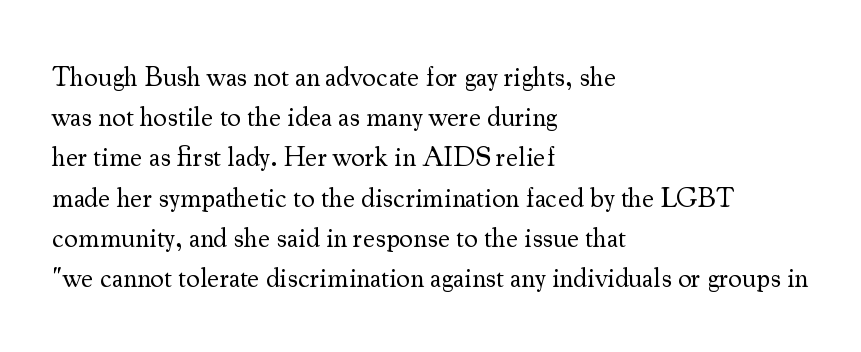
Q: Is the text bold? A: No.
Q: Is the text italic (slanted)? A: No, it is upright.
Q: Is the text underlined? A: No.
Q: How is the paragraph aligned? A: Left-aligned.
Q: Is the spacing between letters normal or unusually wide? A: Normal.
Q: Is the spacing between lines tight, normal or loose? A: Normal.
